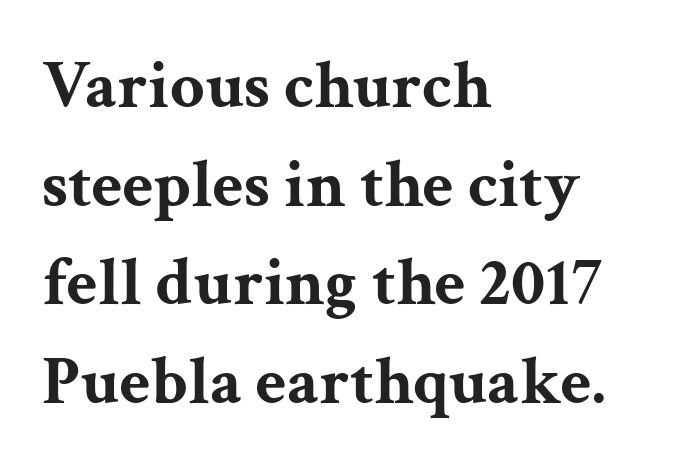
In terms of letterspacing, this is plain default setting. The passage shown is emphatically bold. Underline: absent. This sample has the flowing, uneven cadence of proportional lettering.
